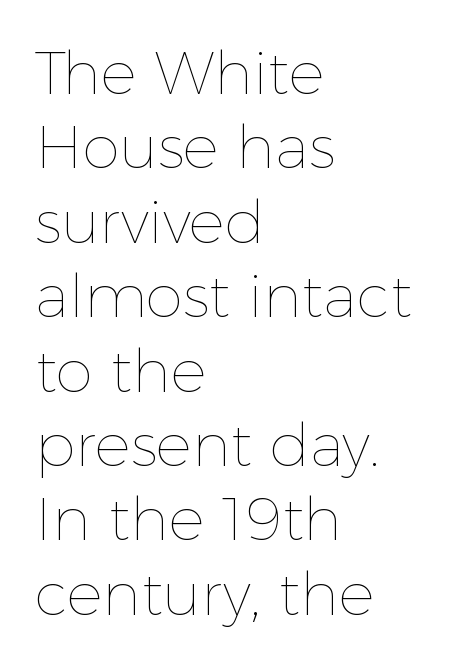
Each line starts at the same left margin while the right side varies. The rendering uses natural spacing where letterforms have individual widths. Is the letter spacing exaggerated? No — it looks like the ordinary default. Rendered with straight, roman letterforms. Summary of weight: not heavy and not bold.
